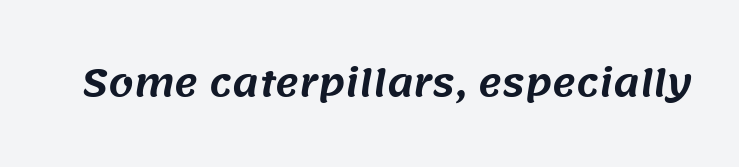
{"serif": "no", "width": "normal", "stroke_contrast": "medium", "x_height": "large", "monospaced": "no", "underline": "no", "letter_spacing": "normal", "letter_spacing_em": 0.0, "glyph_px": 36}
